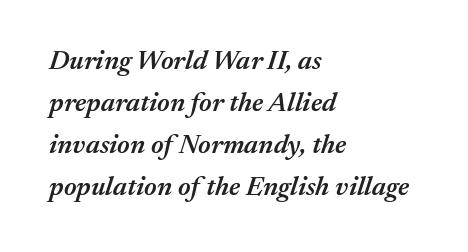
Q: Is the text bold? A: Semi-bold.
Q: Is the text italic (slanted)? A: Yes, it leans right by about 17 degrees.
Q: Is the text underlined? A: No.
Q: How is the paragraph aligned? A: Left-aligned.
Q: Is the spacing between letters normal or unusually wide? A: Normal.
Q: Is the spacing between lines tight, normal or loose? A: Normal.
